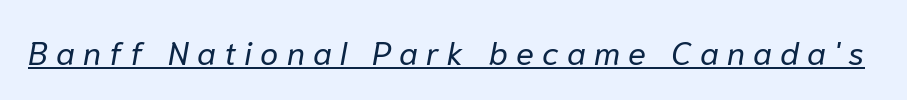
The rendering uses natural spacing where letterforms have individual widths. Underline: present. This sample uses expanded letter spacing, leaving extra air between glyphs. The font is comparable to plain body text, perhaps lighter. Designer's note — italics engaged.
